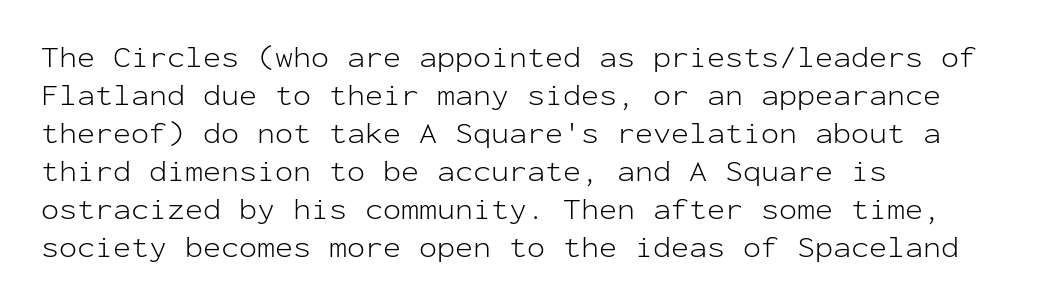
{"serif": "no", "italic": "no", "bold": "no", "weight": "light", "width": "normal", "stroke_contrast": "low", "x_height": "medium", "monospaced": "yes", "underline": "no", "align": "left", "line_spacing": "normal", "line_spacing_ratio": 1.27, "letter_spacing": "normal", "letter_spacing_em": 0.0, "glyph_px": 30}
